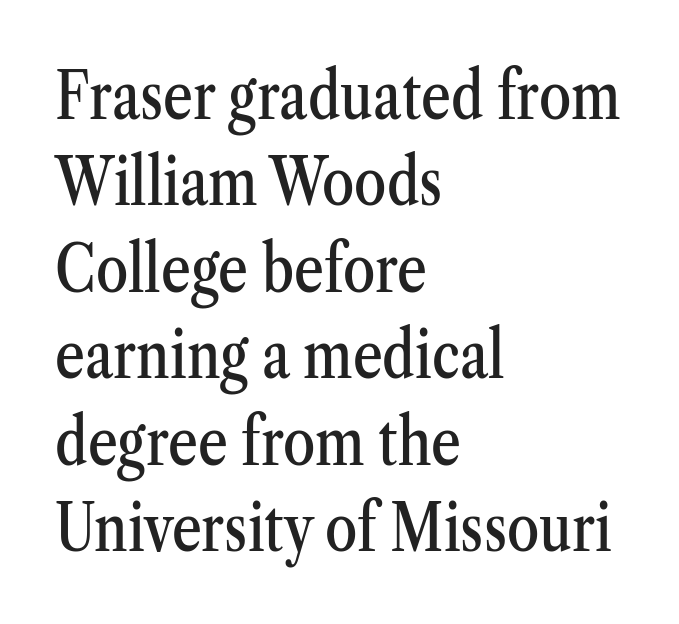
The image shows 65 px condensed serif type, upright; set left-aligned, normal line spacing (1.33x), normal letter spacing, not underlined; medium stroke contrast and a medium x-height.
